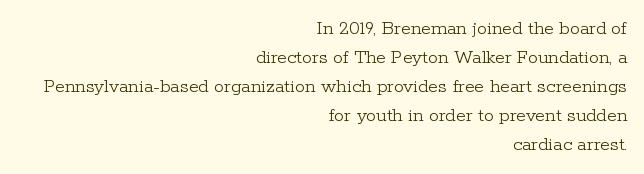
{"italic": "no", "bold": "no", "underline": "no", "align": "right", "line_spacing": "normal", "line_spacing_ratio": 1.45, "letter_spacing": "normal", "letter_spacing_em": 0.0, "glyph_px": 20}
